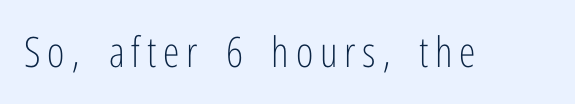
Q: Is the text bold? A: No.
Q: Is the text italic (slanted)? A: No, it is upright.
Q: Is the typeface a serif or a sans-serif typeface? A: Sans-serif.
Q: Is the text underlined? A: No.
Q: Width (condensed, normal, or wide)? A: Condensed.
Q: Stroke contrast? A: Low.
Q: x-height? A: Medium.
Q: Monospaced? A: No.
